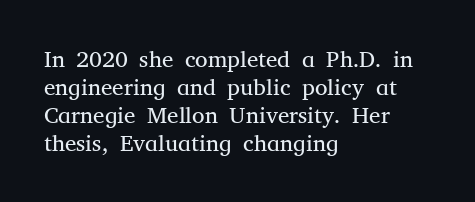
{"italic": "no", "bold": "no", "underline": "no", "align": "left", "line_spacing_ratio": 1.22, "letter_spacing": "normal", "letter_spacing_em": 0.0, "glyph_px": 23}
